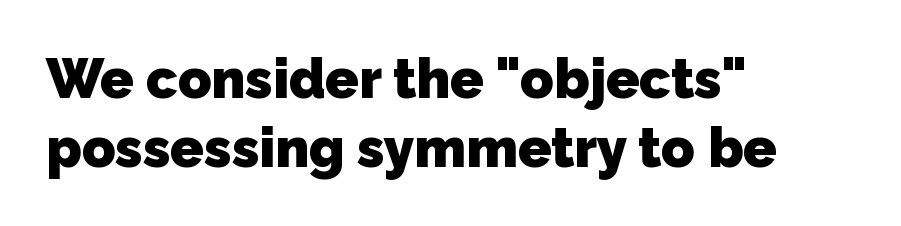
{"serif": "no", "bold": "yes", "weight": "heavy", "width": "normal", "stroke_contrast": "low", "x_height": "medium", "monospaced": "no", "underline": "no", "align": "left", "line_spacing": "normal", "line_spacing_ratio": 1.25, "letter_spacing": "normal", "letter_spacing_em": 0.0, "glyph_px": 55}
